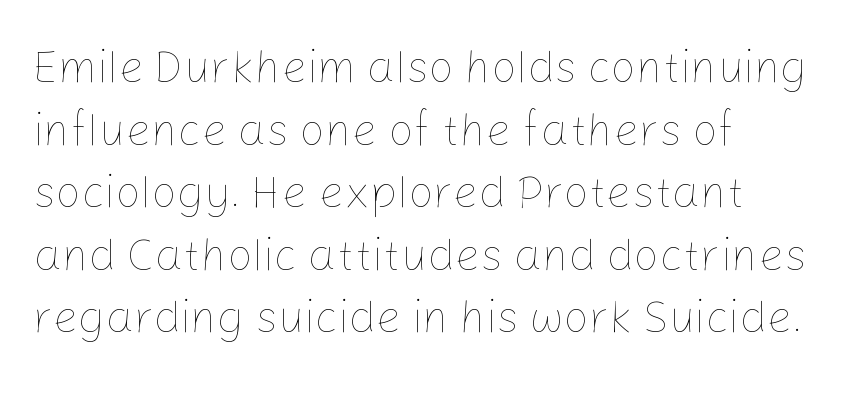
The image shows 45 px thin type, upright; set left-aligned, normal line spacing (1.39x), normal letter spacing, not underlined; low stroke contrast and a medium x-height.
